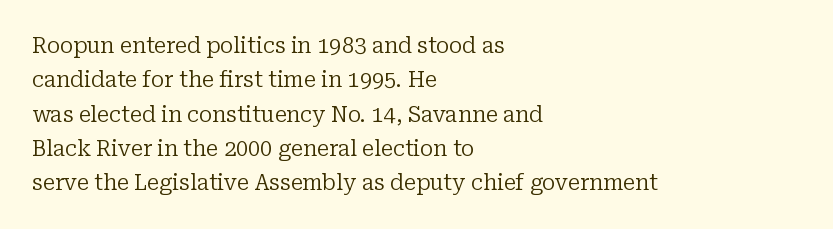
Q: Is the text bold? A: No.
Q: Is the text italic (slanted)? A: No, it is upright.
Q: Is the text underlined? A: No.
Q: How is the paragraph aligned? A: Left-aligned.
Q: Is the spacing between letters normal or unusually wide? A: Normal.
Q: Is the spacing between lines tight, normal or loose? A: Normal.
